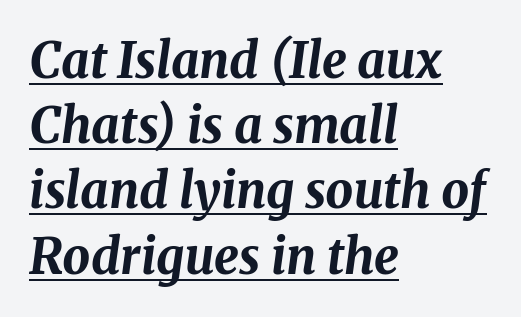
{"italic": "yes", "lean": "right", "slant_degrees": 8, "bold": "yes", "weight": "bold", "width": "normal", "stroke_contrast": "medium", "x_height": "medium", "monospaced": "no", "underline": "yes", "align": "left", "line_spacing": "normal", "line_spacing_ratio": 1.33, "letter_spacing": "normal", "letter_spacing_em": 0.0, "glyph_px": 49}
